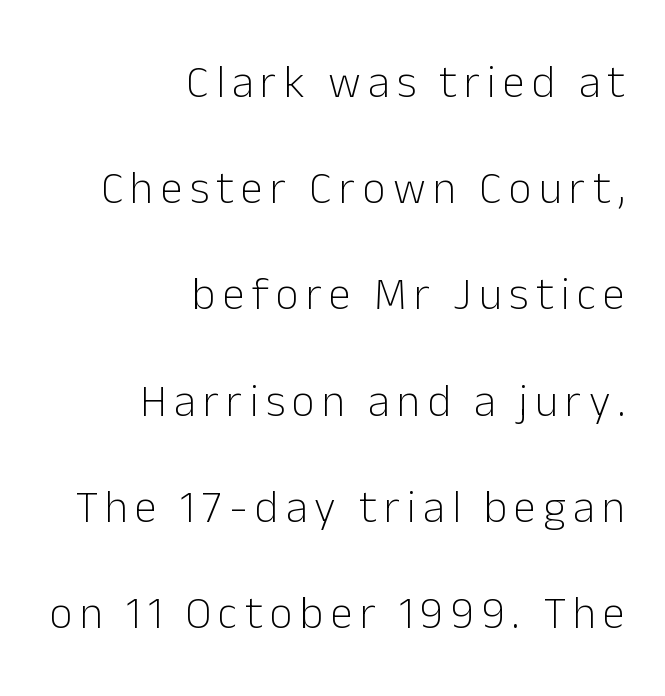
{"serif": "no", "italic": "no", "bold": "no", "weight": "light", "width": "normal", "stroke_contrast": "low", "x_height": "medium", "monospaced": "no", "underline": "no", "align": "right", "line_spacing": "loose", "line_spacing_ratio": 2.36, "glyph_px": 45}
